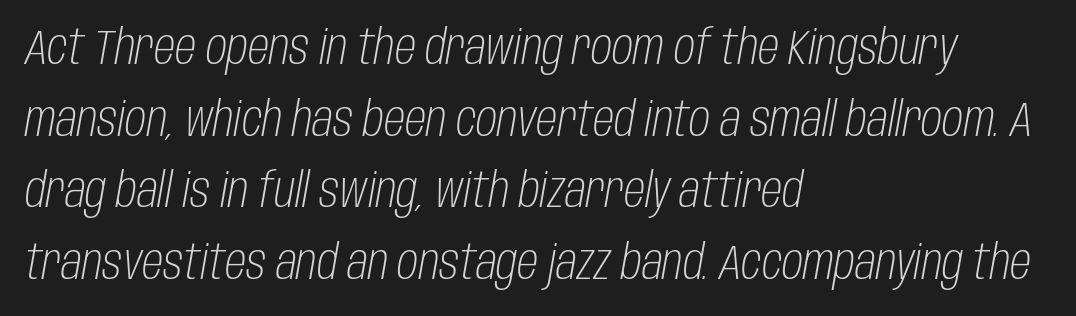
{"italic": "yes", "lean": "right", "slant_degrees": 10, "bold": "no", "weight": "light", "width": "condensed", "stroke_contrast": "low", "x_height": "large", "monospaced": "no", "underline": "no", "align": "left", "line_spacing": "normal", "line_spacing_ratio": 1.49, "letter_spacing": "normal", "letter_spacing_em": 0.0, "glyph_px": 48}
